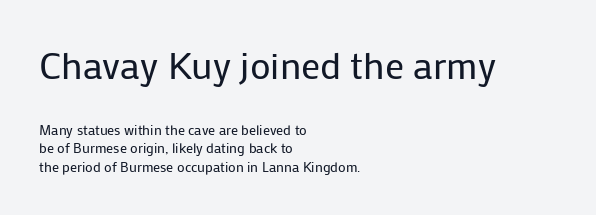
{"serif": "no", "italic": "no", "bold": "no", "weight": "regular", "width": "normal", "stroke_contrast": "low", "x_height": "medium", "monospaced": "no", "underline": "no", "align": "left", "line_spacing": "normal", "line_spacing_ratio": 1.32, "letter_spacing": "normal", "letter_spacing_em": 0.0, "larger_block": "first", "size_ratio": 2.71, "glyph_px": 38}
